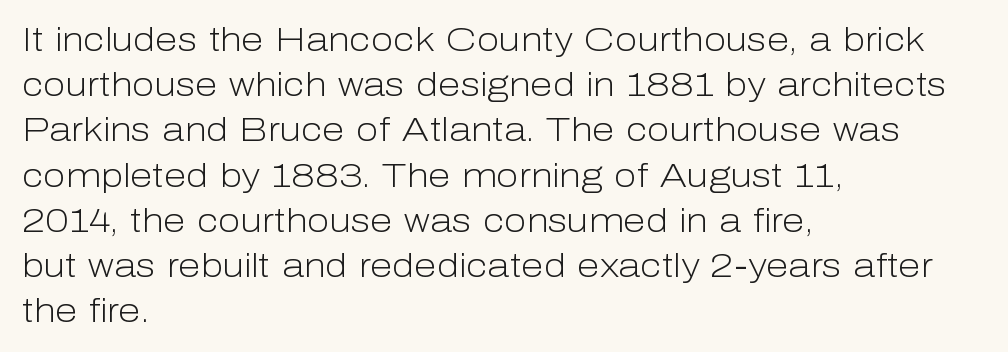
The image shows 33 px light sans-serif type, upright; set left-aligned, normal line spacing (1.37x), normal letter spacing, not underlined; low stroke contrast and a medium x-height.
